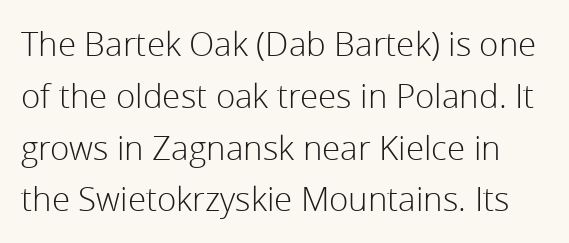
The image shows 33 px light sans-serif type, upright; set normal line spacing (1.57x), normal letter spacing, not underlined; low stroke contrast and a medium x-height.
